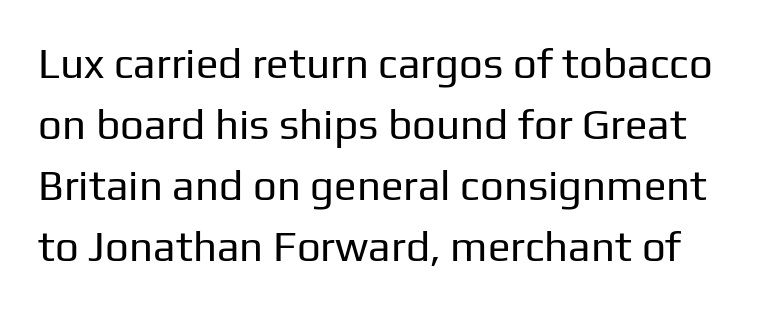
Q: Is the text bold? A: No.
Q: Is the text italic (slanted)? A: No, it is upright.
Q: Is the typeface a serif or a sans-serif typeface? A: Sans-serif.
Q: Is the text underlined? A: No.
Q: Is the spacing between letters normal or unusually wide? A: Normal.
Q: Is the spacing between lines tight, normal or loose? A: Normal.
Q: Width (condensed, normal, or wide)? A: Normal.
Q: Stroke contrast? A: Low.
Q: x-height? A: Medium.
Q: Monospaced? A: No.
